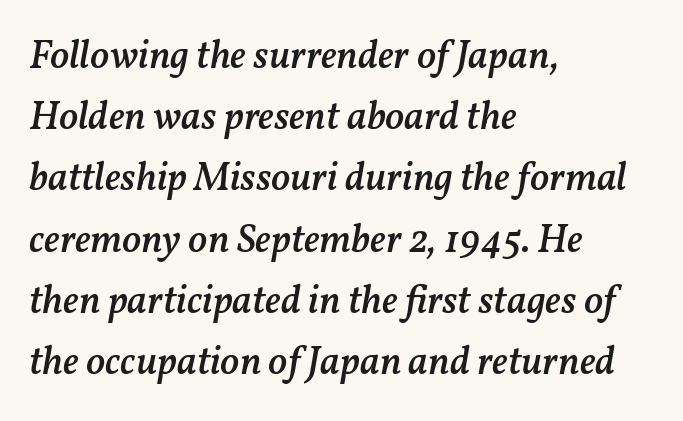
{"italic": "yes", "lean": "right", "slant_degrees": 11, "bold": "semi", "weight": "semibold", "width": "normal", "stroke_contrast": "medium", "x_height": "medium", "monospaced": "no", "underline": "no", "align": "left", "line_spacing": "normal", "line_spacing_ratio": 1.53, "letter_spacing": "normal", "letter_spacing_em": 0.0, "glyph_px": 40}
